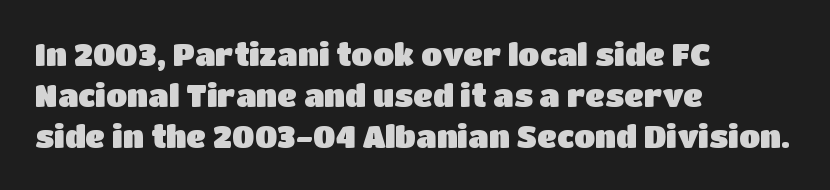
Looks like regular typesetting: each glyph gets only the width it needs. The type family on display is of the sans-serif kind. Ordinary non-slanted type is in use. Every row of glyphs begins at an identical x-position on the left. Between one letter and the next there's only the usual sliver of space.
